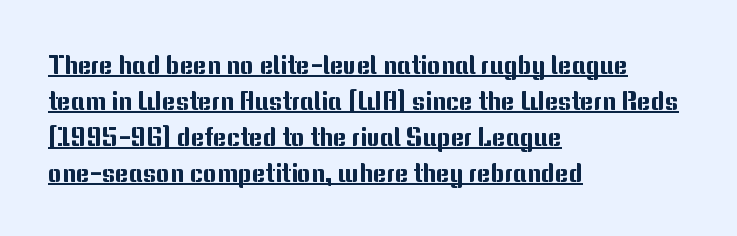
The image shows 26 px text type, upright; set left-aligned, normal line spacing (1.38x), normal letter spacing, underlined.
